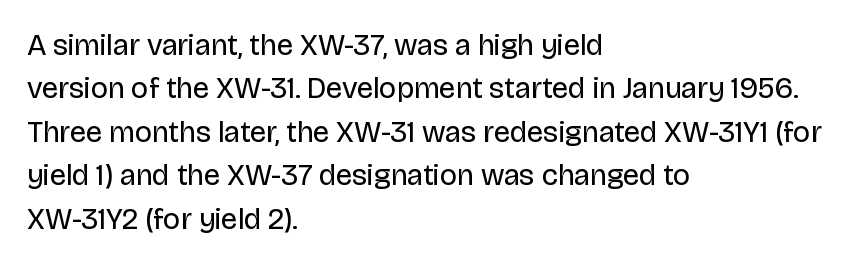
Tall strokes in this sample are plumb rather than angled. Observe the absence of serifs on each vertical stroke in this sample. Visually the block forms a straight wall on the left and a jagged coastline on the right. Do the characters align in a grid? No, the font is proportional. This rendering leaves character spacing at its baseline value. Weight: in the light-to-regular range.
